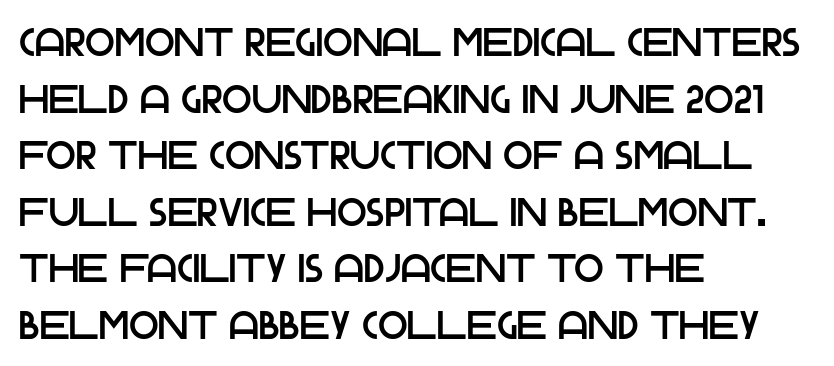
{"serif": "no", "italic": "no", "width": "normal", "stroke_contrast": "low", "x_height": "large", "monospaced": "no", "underline": "no", "align": "left", "line_spacing": "normal", "line_spacing_ratio": 1.45, "letter_spacing": "normal", "letter_spacing_em": 0.0, "glyph_px": 39}
